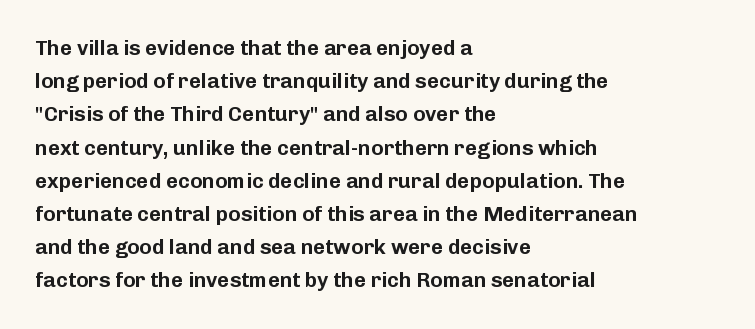
The image shows 21 px text type, upright; set left-aligned, normal line spacing (1.58x), normal letter spacing, not underlined.
